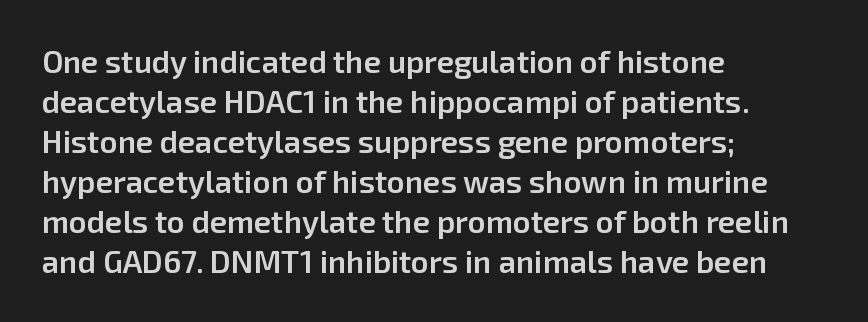
The image shows 31 px semibold sans-serif type, upright; set left-aligned, normal line spacing (1.29x), normal letter spacing, not underlined; low stroke contrast and a medium x-height.
